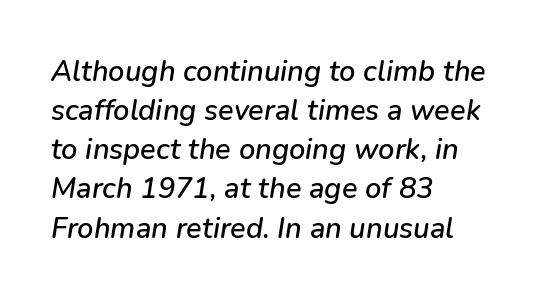
{"italic": "yes", "lean": "right", "slant_degrees": 9, "width": "normal", "stroke_contrast": "low", "x_height": "medium", "monospaced": "no", "underline": "no", "align": "left", "line_spacing": "normal", "line_spacing_ratio": 1.35, "letter_spacing": "normal", "letter_spacing_em": 0.0, "glyph_px": 29}
